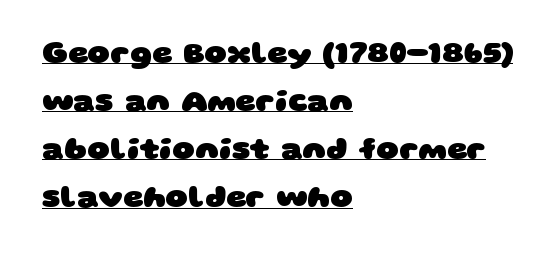
Q: Is the text bold? A: Yes.
Q: Is the typeface a serif or a sans-serif typeface? A: Sans-serif.
Q: Is the text underlined? A: Yes.
Q: How is the paragraph aligned? A: Left-aligned.
Q: Is the spacing between letters normal or unusually wide? A: Normal.
Q: Is the spacing between lines tight, normal or loose? A: Normal.
Q: Width (condensed, normal, or wide)? A: Wide.
Q: Stroke contrast? A: Low.
Q: x-height? A: Large.
Q: Monospaced? A: No.
